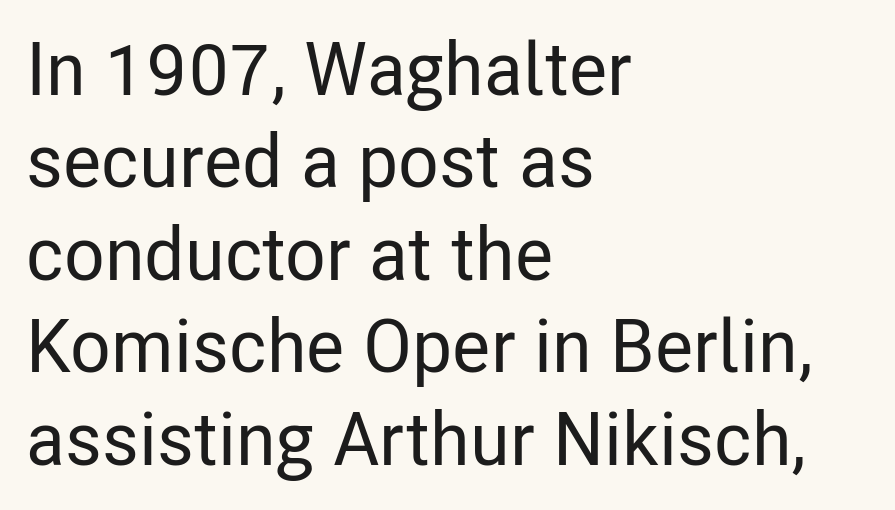
{"serif": "no", "italic": "no", "width": "condensed", "stroke_contrast": "low", "x_height": "medium", "monospaced": "no", "underline": "no", "align": "left", "line_spacing": "normal", "line_spacing_ratio": 1.25, "letter_spacing": "normal", "letter_spacing_em": 0.0, "glyph_px": 74}
